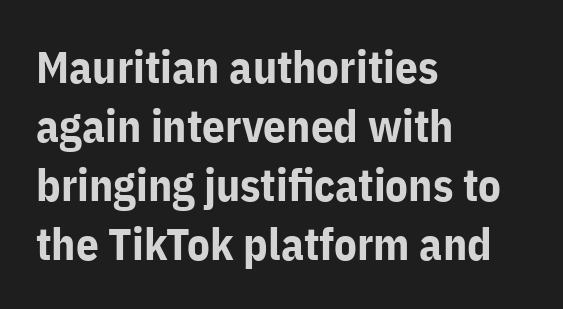
As a designer I'd log this as weight 700, bold. Underline: absent. Upright lettering throughout. Nope, no serifs anywhere on these letters.
